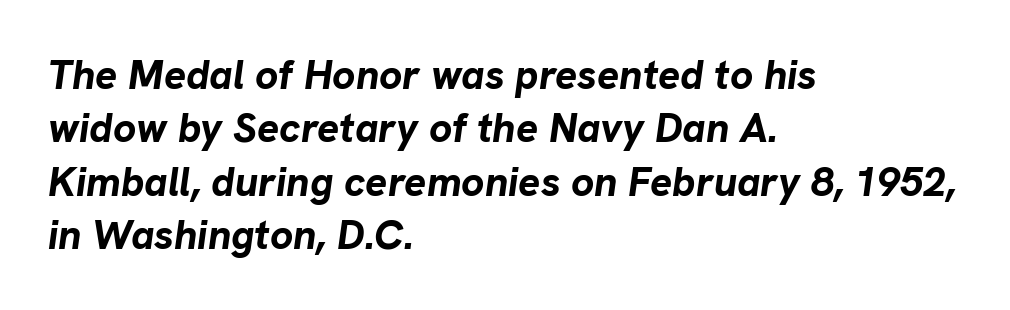
The image shows 41 px bold type, italic (leaning right); set left-aligned, normal line spacing (1.3x), normal letter spacing, not underlined; low stroke contrast and a medium x-height.
